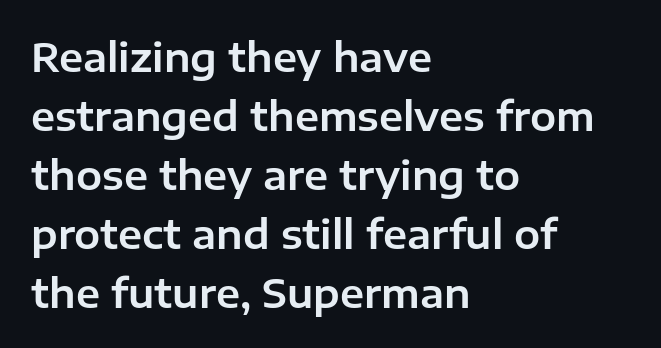
{"serif": "no", "italic": "no", "width": "normal", "stroke_contrast": "low", "x_height": "medium", "monospaced": "no", "underline": "no", "align": "left", "line_spacing": "normal", "line_spacing_ratio": 1.51, "letter_spacing": "normal", "letter_spacing_em": 0.0, "glyph_px": 39}
